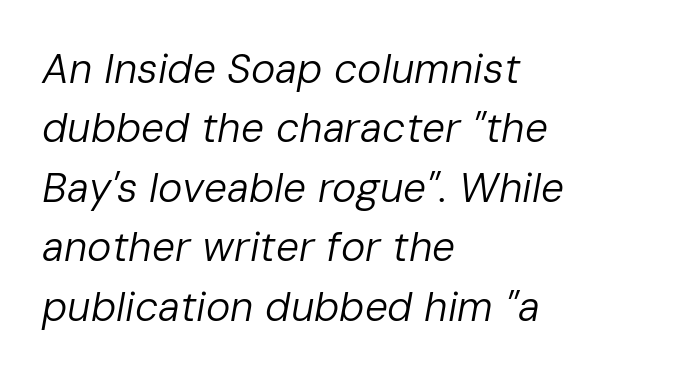
This sample keeps an unexceptional amount of space between lines. The face used here is proportionally spaced, like ordinary book or web type. The rag falls on the right side of this text block. Heaviness? Minimal to ordinary, like unemphasized prose. Quick note: underline off.
